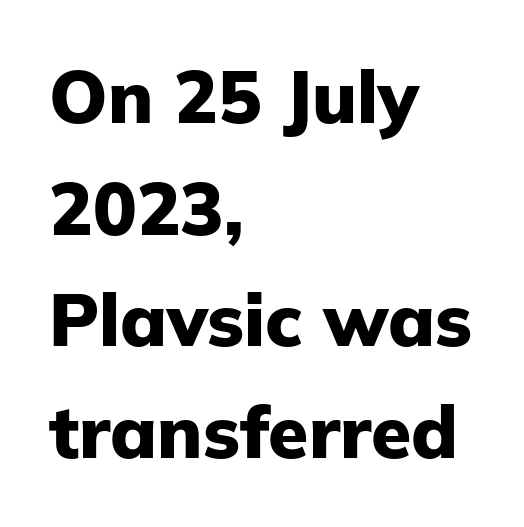
Q: Is the text bold? A: Yes.
Q: Is the text italic (slanted)? A: No, it is upright.
Q: Is the typeface a serif or a sans-serif typeface? A: Sans-serif.
Q: Is the text underlined? A: No.
Q: How is the paragraph aligned? A: Left-aligned.
Q: Is the spacing between letters normal or unusually wide? A: Normal.
Q: Is the spacing between lines tight, normal or loose? A: Normal.
Q: Width (condensed, normal, or wide)? A: Normal.
Q: Stroke contrast? A: Low.
Q: x-height? A: Medium.
Q: Monospaced? A: No.
